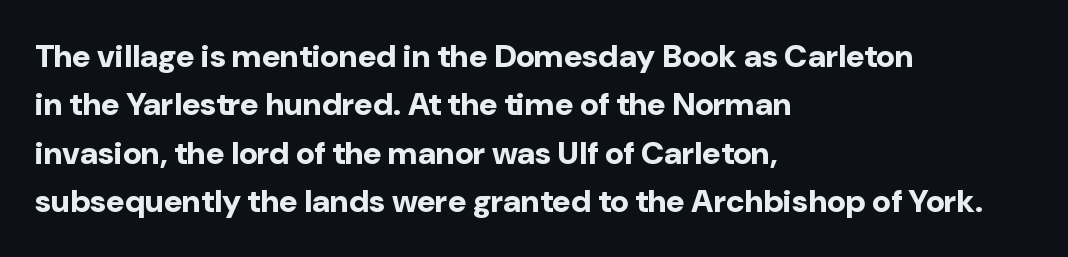
This sample keeps an unexceptional amount of space between lines. Nobody drew a line under any word here. The face used here is rendered with its standard letterfit. The font family rendered here belongs to the sans-serif group.
